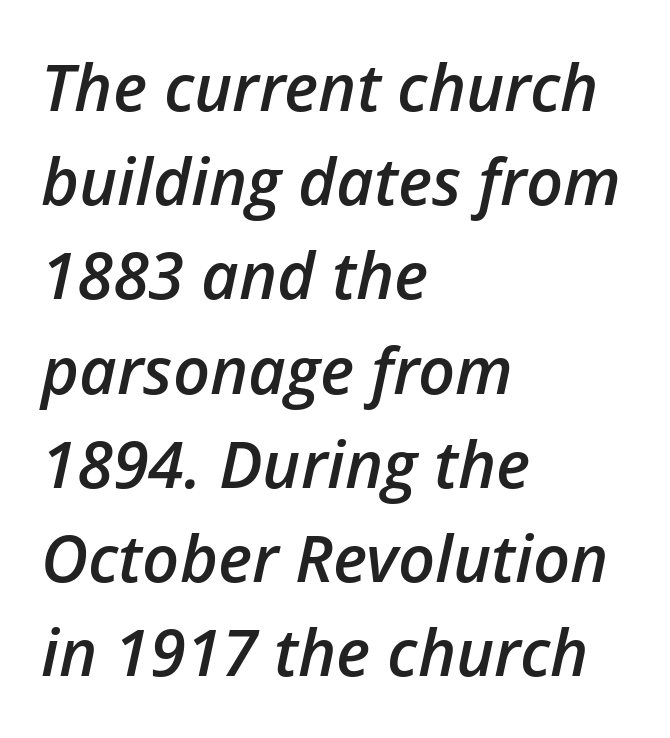
{"italic": "yes", "lean": "right", "slant_degrees": 12, "bold": "semi", "weight": "semibold", "width": "normal", "stroke_contrast": "low", "x_height": "medium", "monospaced": "no", "underline": "no", "align": "left", "line_spacing": "normal", "line_spacing_ratio": 1.45, "letter_spacing": "normal", "letter_spacing_em": 0.0, "glyph_px": 65}
